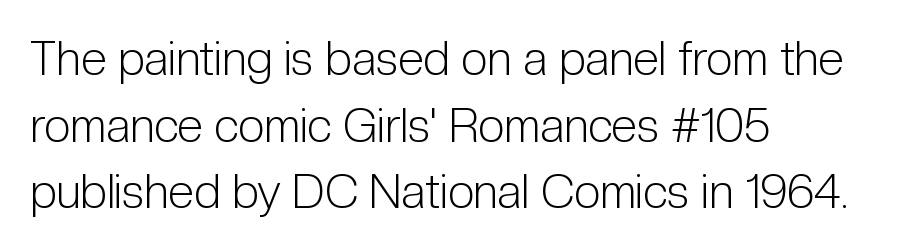
{"serif": "no", "italic": "no", "bold": "no", "weight": "light", "width": "condensed", "stroke_contrast": "low", "x_height": "medium", "monospaced": "no", "underline": "no", "align": "left", "line_spacing": "normal", "line_spacing_ratio": 1.42, "letter_spacing": "normal", "letter_spacing_em": 0.0, "glyph_px": 47}
